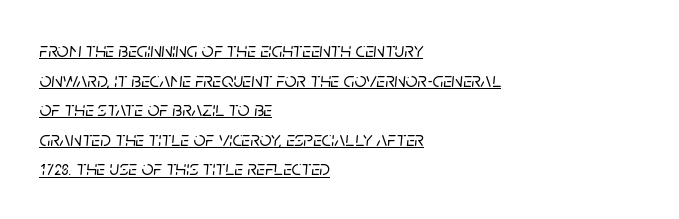
The image shows 21 px text type, italic (leaning right); set left-aligned, normal line spacing (1.41x), normal letter spacing, underlined.
